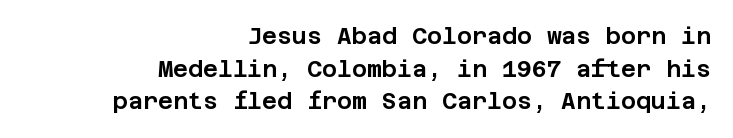
{"italic": "no", "underline": "no", "align": "right", "line_spacing": "normal", "line_spacing_ratio": 1.42, "letter_spacing": "normal", "letter_spacing_em": 0.0, "glyph_px": 23}
